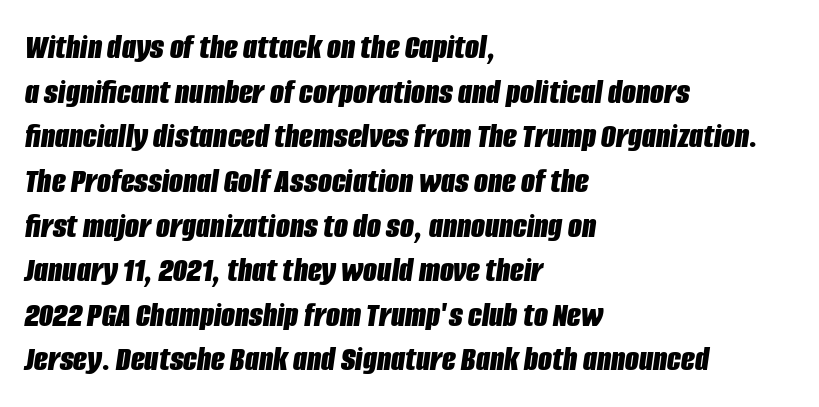
{"italic": "yes", "lean": "right", "slant_degrees": 8, "bold": "yes", "weight": "bold", "width": "condensed", "stroke_contrast": "low", "x_height": "large", "monospaced": "no", "underline": "no", "align": "left", "line_spacing_ratio": 1.24, "letter_spacing": "normal", "letter_spacing_em": 0.0, "glyph_px": 36}
